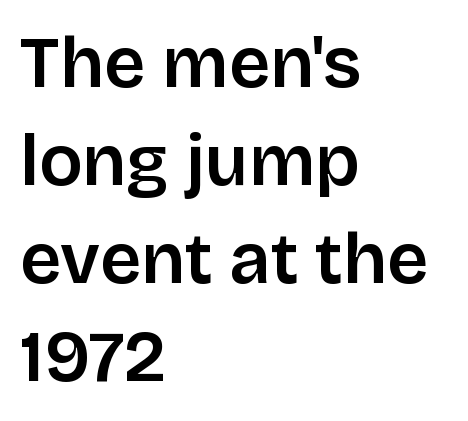
The image shows 72 px sans-serif type, upright; set left-aligned, normal line spacing (1.36x), normal letter spacing, not underlined; low stroke contrast and a large x-height.
